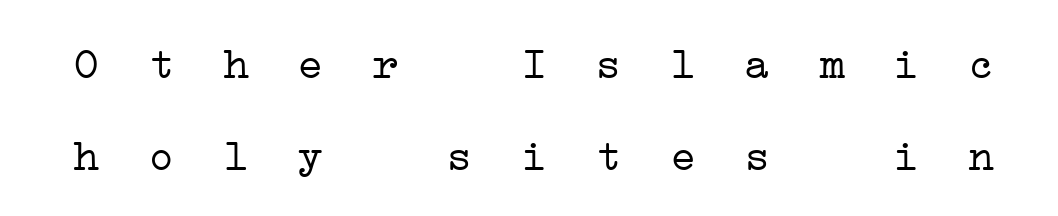
{"serif": "yes", "bold": "no", "weight": "light", "width": "wide", "stroke_contrast": "low", "x_height": "medium", "monospaced": "yes", "underline": "no", "line_spacing": "loose", "line_spacing_ratio": 2.08, "letter_spacing": "wide", "letter_spacing_em": 0.49, "glyph_px": 44}
